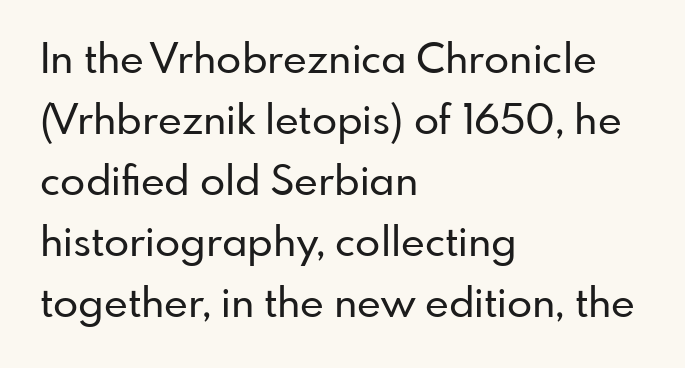
{"serif": "no", "italic": "no", "width": "normal", "stroke_contrast": "low", "x_height": "small", "monospaced": "no", "underline": "no", "align": "left", "line_spacing": "normal", "line_spacing_ratio": 1.49, "letter_spacing": "normal", "letter_spacing_em": 0.0, "glyph_px": 41}
